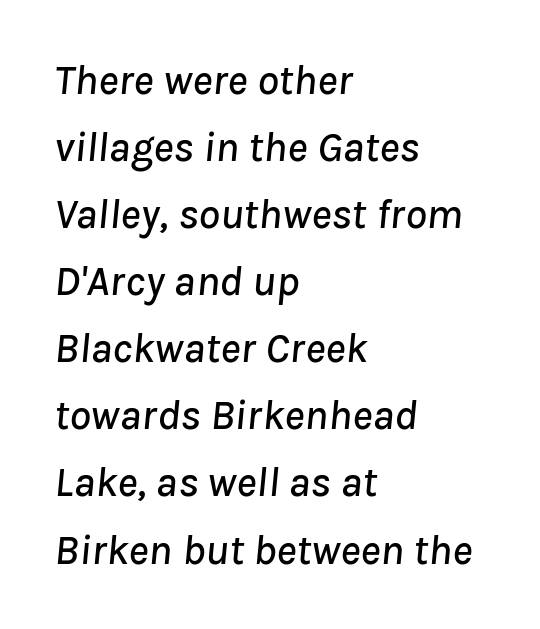
Q: Is the text italic (slanted)? A: Yes, it leans right by about 8 degrees.
Q: Is the text underlined? A: No.
Q: How is the paragraph aligned? A: Left-aligned.
Q: Is the spacing between letters normal or unusually wide? A: Normal.
Q: Is the spacing between lines tight, normal or loose? A: Normal.
Q: Width (condensed, normal, or wide)? A: Normal.
Q: Stroke contrast? A: Low.
Q: x-height? A: Medium.
Q: Monospaced? A: No.
